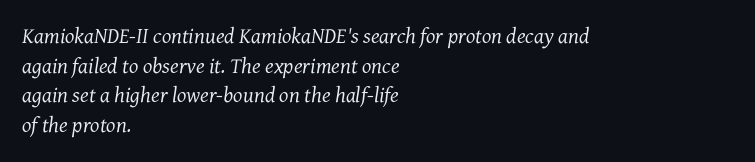
Q: Is the text bold? A: No.
Q: Is the text italic (slanted)? A: Yes, it leans right by about 7 degrees.
Q: Is the text underlined? A: No.
Q: How is the paragraph aligned? A: Left-aligned.
Q: Is the spacing between letters normal or unusually wide? A: Normal.
Q: Is the spacing between lines tight, normal or loose? A: Normal.
